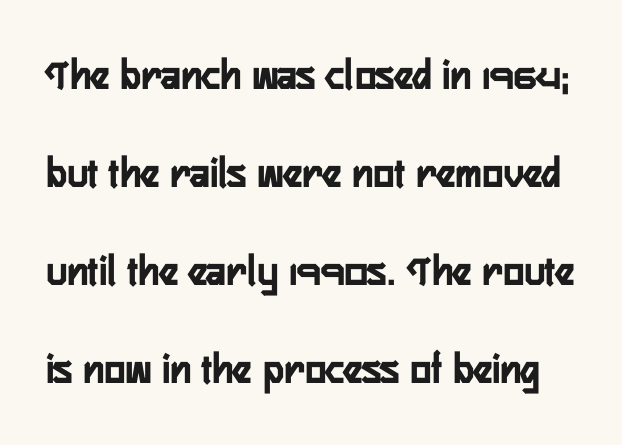
The image shows 44 px condensed sans-serif type, upright; set loose line spacing (2.23x), normal letter spacing, not underlined; low stroke contrast and a medium x-height.
